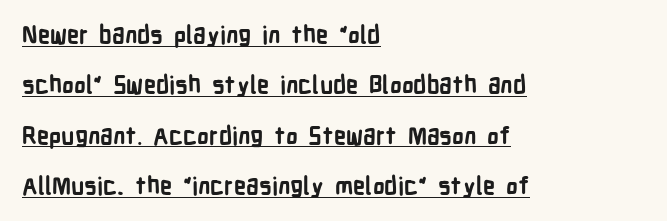
{"italic": "no", "bold": "yes", "underline": "yes", "align": "left", "line_spacing": "loose", "line_spacing_ratio": 2.1, "letter_spacing": "normal", "letter_spacing_em": 0.0, "glyph_px": 24}
